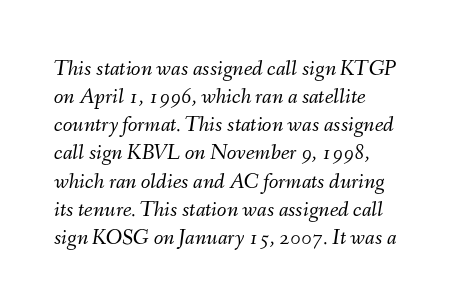
{"italic": "yes", "lean": "right", "slant_degrees": 9, "bold": "no", "underline": "no", "line_spacing": "normal", "line_spacing_ratio": 1.28, "letter_spacing": "normal", "letter_spacing_em": 0.0, "glyph_px": 22}
